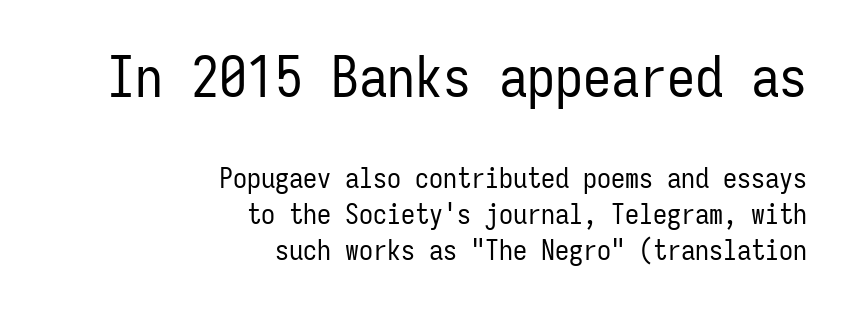
{"serif": "no", "italic": "no", "bold": "no", "weight": "regular", "width": "condensed", "stroke_contrast": "low", "x_height": "medium", "monospaced": "yes", "underline": "no", "align": "right", "line_spacing": "normal", "line_spacing_ratio": 1.3, "letter_spacing": "normal", "letter_spacing_em": 0.0, "larger_block": "first", "size_ratio": 2.0, "glyph_px": 56}
